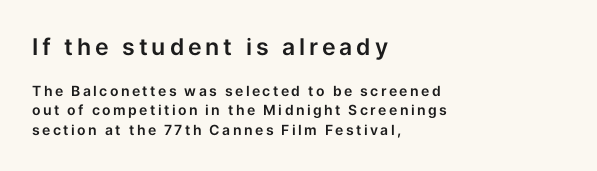
{"italic": "no", "underline": "no", "align": "left", "line_spacing": "normal", "line_spacing_ratio": 1.38, "larger_block": "first", "size_ratio": 1.64, "glyph_px": 23}
